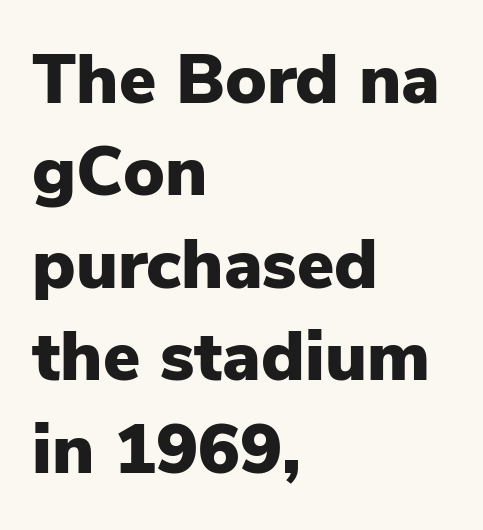
The image shows 70 px heavy sans-serif type, upright; set left-aligned, normal line spacing (1.32x), normal letter spacing, not underlined; low stroke contrast and a medium x-height.
